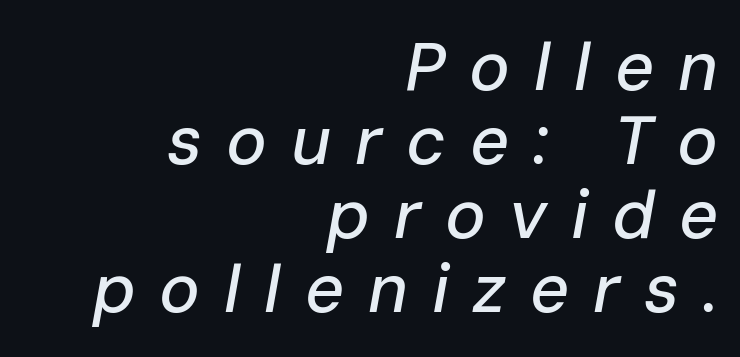
Here the designer chose a conventional face with non-uniform glyph widths. Is the block centered? No — it sits flush against the right margin. Bare-footed words on every line. It's the slanting kind of type. Vertical spacing — tight. Each word looks stretched out because of the extra space between its letters.
